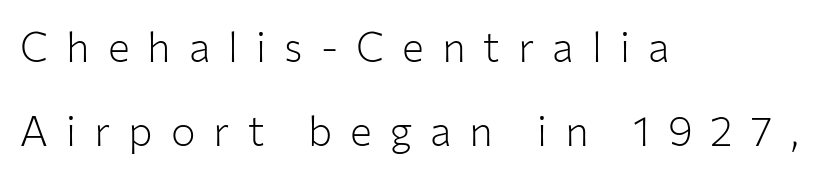
Q: Is the text bold? A: No.
Q: Is the text italic (slanted)? A: No, it is upright.
Q: Is the typeface a serif or a sans-serif typeface? A: Sans-serif.
Q: Is the text underlined? A: No.
Q: How is the paragraph aligned? A: Left-aligned.
Q: Is the spacing between letters normal or unusually wide? A: Unusually wide.
Q: Is the spacing between lines tight, normal or loose? A: Loose.
Q: Width (condensed, normal, or wide)? A: Normal.
Q: Stroke contrast? A: Low.
Q: x-height? A: Medium.
Q: Monospaced? A: No.
